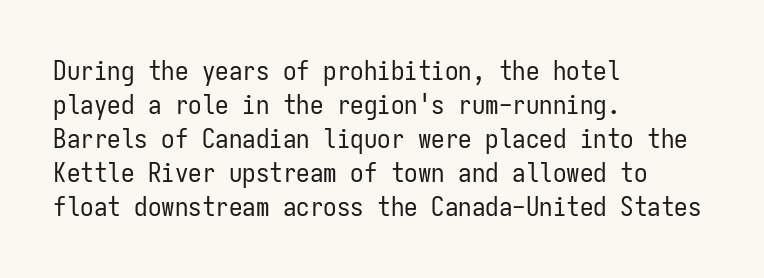
Vertically, the passage feels balanced, rows spaced as you'd expect. The strip under each line holds only bare page. Weight: in the light-to-regular range. Glyph-to-glyph distance matches everyday printed text.
